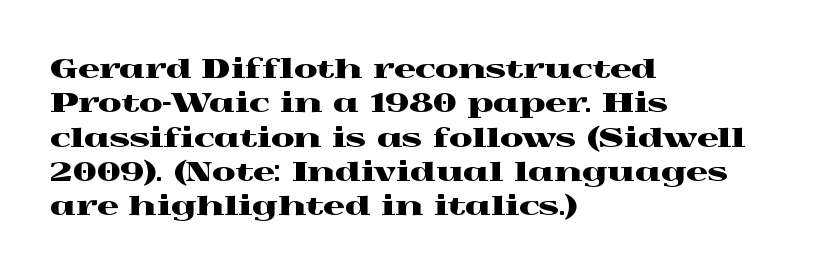
Do the letters lean? They stand straight. Lines of text with bare space underneath. The passage shown stacks its lines at a standard gap. Casual observation: everything's shoved over to the left.
